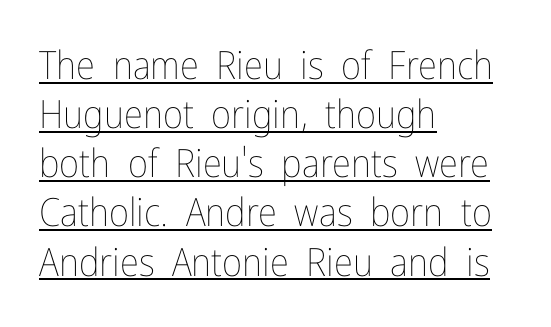
Is this a fixed-width face? No — the glyphs have proportional, varying widths. Each line starts at the same left margin while the right side varies. Is the letter spacing exaggerated? No — it looks like the ordinary default. Bold? No — there's no thickening of the strokes. The sample's only ornament is a line tracing under the words.
